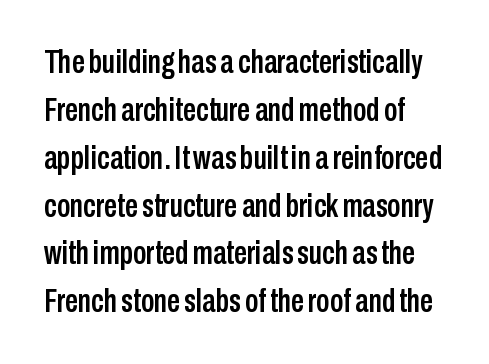
Proportional: the letters do not fall into vertical columns. Check the space under the baseline: it is left empty. The lettering holds an erect, upright posture throughout. In terms of letterform style, serifs are entirely absent. Normally led — the rows are evenly, conventionally spaced. A classic flush-left, rag-right setting is used for this passage.
